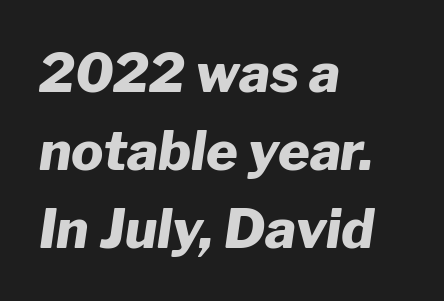
Q: Is the text bold? A: Yes.
Q: Is the text italic (slanted)? A: Yes, it leans right by about 8 degrees.
Q: Is the text underlined? A: No.
Q: How is the paragraph aligned? A: Left-aligned.
Q: Is the spacing between letters normal or unusually wide? A: Normal.
Q: Is the spacing between lines tight, normal or loose? A: Normal.
Q: Width (condensed, normal, or wide)? A: Normal.
Q: Stroke contrast? A: Low.
Q: x-height? A: Medium.
Q: Monospaced? A: No.
